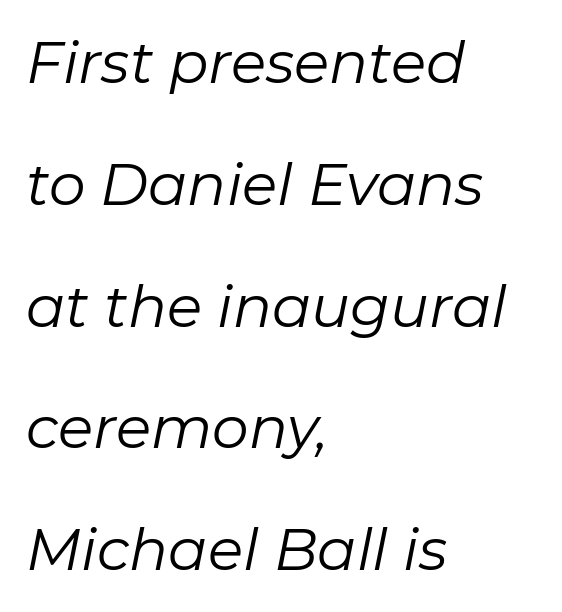
Q: Is the text bold? A: No.
Q: Is the text italic (slanted)? A: Yes, it leans right by about 11 degrees.
Q: Is the text underlined? A: No.
Q: How is the paragraph aligned? A: Left-aligned.
Q: Is the spacing between letters normal or unusually wide? A: Normal.
Q: Is the spacing between lines tight, normal or loose? A: Loose.
Q: Width (condensed, normal, or wide)? A: Normal.
Q: Stroke contrast? A: Low.
Q: x-height? A: Medium.
Q: Monospaced? A: No.
